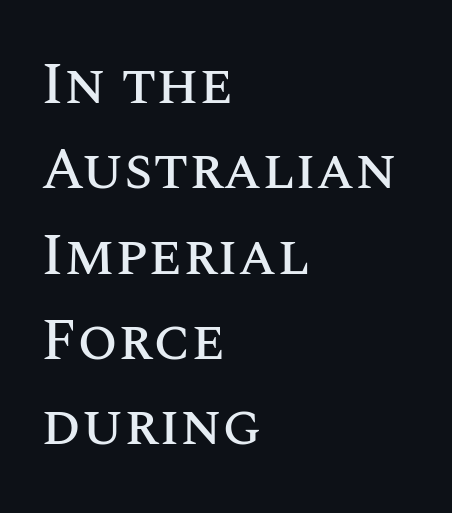
{"italic": "no", "width": "normal", "stroke_contrast": "medium", "x_height": "large", "monospaced": "no", "underline": "no", "align": "left", "line_spacing": "normal", "line_spacing_ratio": 1.47, "letter_spacing": "normal", "letter_spacing_em": 0.0, "glyph_px": 58}
